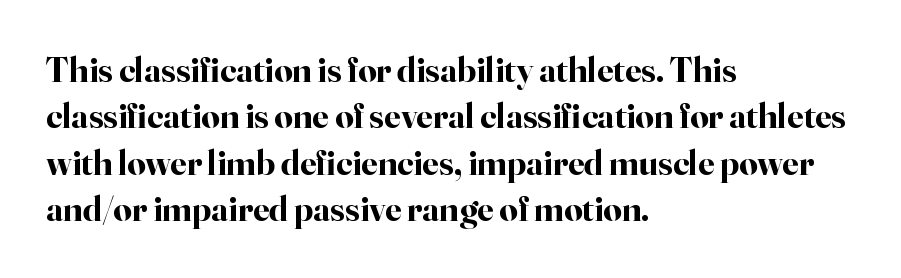
{"serif": "yes", "italic": "no", "bold": "yes", "weight": "bold", "width": "normal", "stroke_contrast": "high", "x_height": "small", "monospaced": "no", "underline": "no", "align": "left", "line_spacing": "normal", "line_spacing_ratio": 1.29, "letter_spacing": "normal", "letter_spacing_em": 0.0, "glyph_px": 36}
